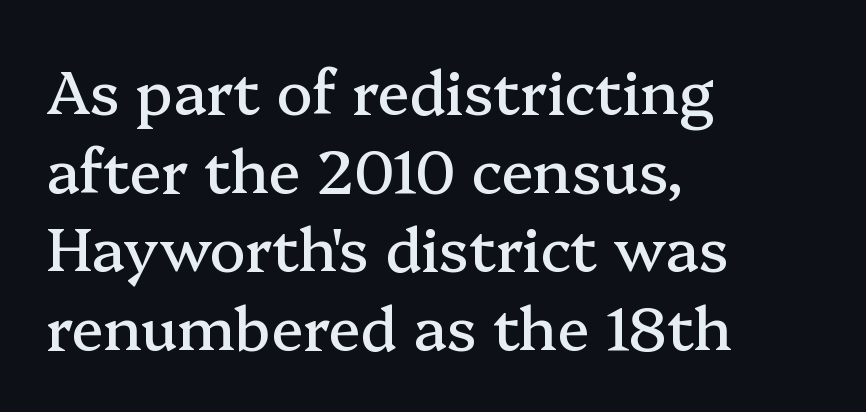
Q: Is the text italic (slanted)? A: No, it is upright.
Q: Is the typeface a serif or a sans-serif typeface? A: Serif.
Q: Is the text underlined? A: No.
Q: How is the paragraph aligned? A: Left-aligned.
Q: Is the spacing between letters normal or unusually wide? A: Normal.
Q: Is the spacing between lines tight, normal or loose? A: Normal.
Q: Width (condensed, normal, or wide)? A: Normal.
Q: Stroke contrast? A: Medium.
Q: x-height? A: Medium.
Q: Monospaced? A: No.
